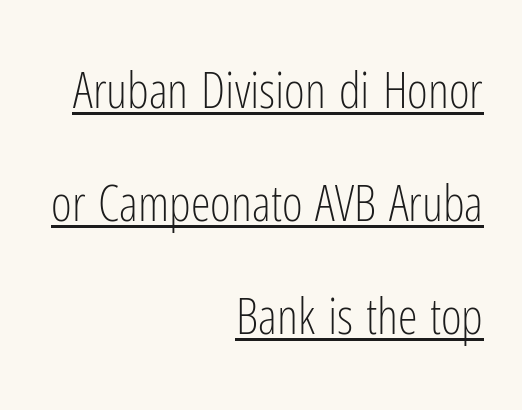
The image shows 50 px light, condensed sans-serif type, upright; set right-aligned, loose line spacing (2.26x), normal letter spacing, underlined; low stroke contrast and a medium x-height.
